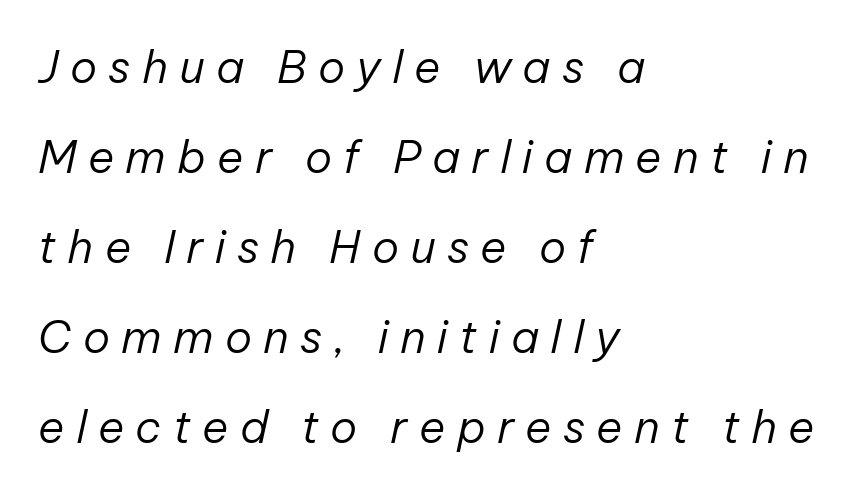
The image shows 45 px regular-weight type, italic (leaning right); set left-aligned, loose line spacing (2.0x), unusually wide letter spacing (+0.25 em), not underlined; low stroke contrast and a medium x-height.
